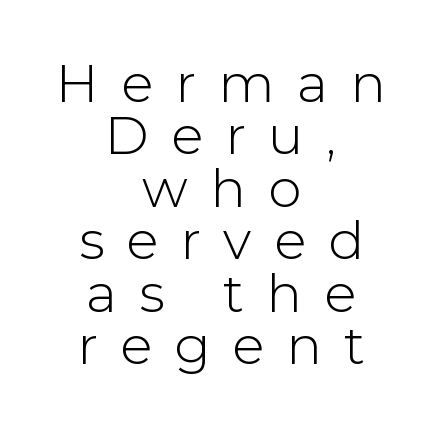
Unlike italic type, these characters show no tilt at all. Line starts and ends both wander, symmetrically. Heaviness? Minimal to ordinary, like unemphasized prose. Spacing verdict: proportional, widths tailored to each character.
